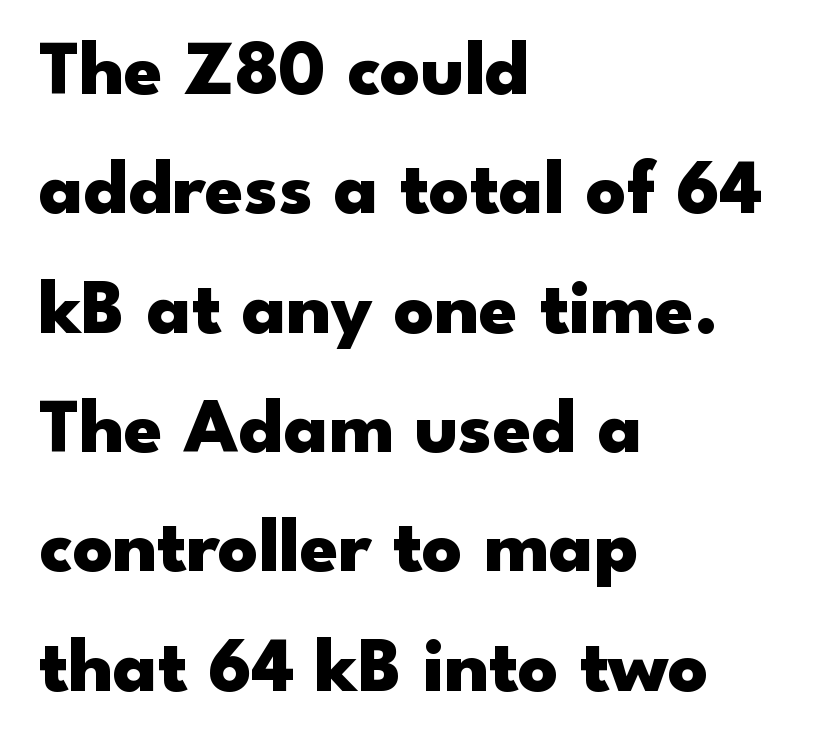
{"serif": "no", "italic": "no", "bold": "yes", "weight": "heavy", "width": "wide", "stroke_contrast": "low", "x_height": "small", "monospaced": "no", "underline": "no", "align": "left", "line_spacing": "normal", "line_spacing_ratio": 1.53, "letter_spacing": "normal", "letter_spacing_em": 0.0, "glyph_px": 78}
